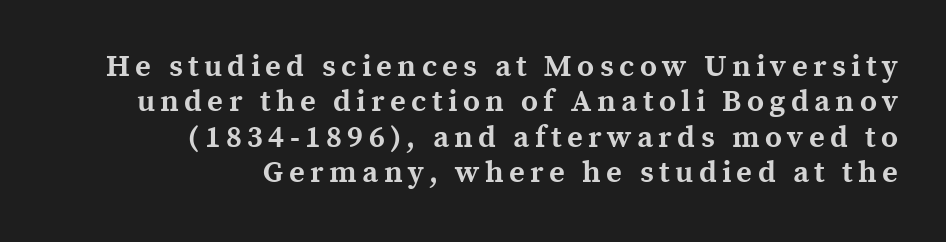
Q: Is the text bold? A: Yes.
Q: Is the text italic (slanted)? A: No, it is upright.
Q: Is the typeface a serif or a sans-serif typeface? A: Serif.
Q: Is the text underlined? A: No.
Q: How is the paragraph aligned? A: Right-aligned.
Q: Width (condensed, normal, or wide)? A: Normal.
Q: x-height? A: Medium.
Q: Monospaced? A: No.
